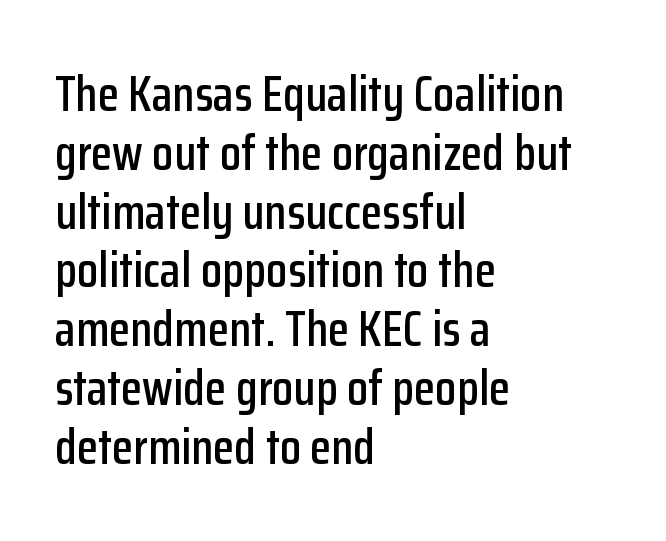
{"serif": "no", "italic": "no", "width": "condensed", "stroke_contrast": "low", "x_height": "medium", "monospaced": "no", "underline": "no", "align": "left", "line_spacing_ratio": 1.2, "letter_spacing": "normal", "letter_spacing_em": 0.0, "glyph_px": 49}
